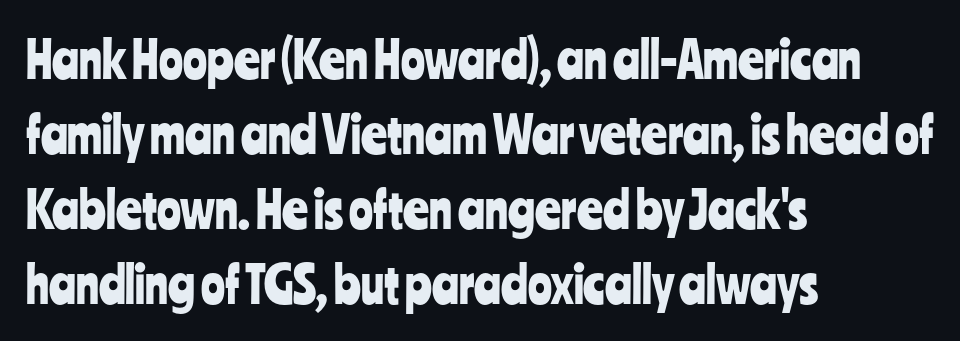
{"serif": "no", "italic": "no", "width": "condensed", "stroke_contrast": "low", "x_height": "medium", "monospaced": "no", "underline": "no", "align": "left", "line_spacing": "normal", "line_spacing_ratio": 1.5, "letter_spacing": "normal", "letter_spacing_em": 0.0, "glyph_px": 50}
